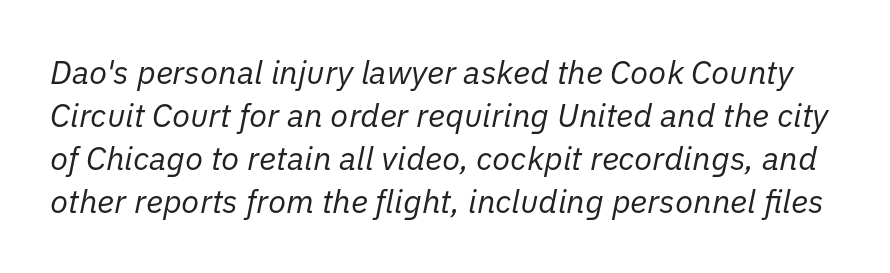
Compared with typical body copy, the letter spacing here is the same. Interline gaps are of average width in this sample. Unmarked baselines from the first word to the last. Is this a heavy cut? Hardly; it is regular or lighter. The text carries the slant typical of an italic or oblique font.
